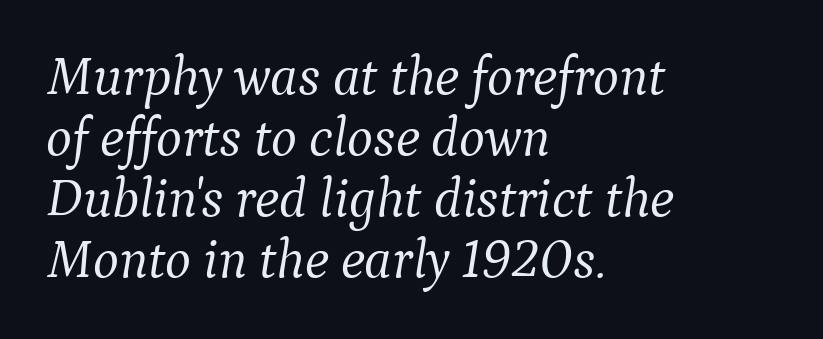
Q: Is the text bold? A: No.
Q: Is the text italic (slanted)? A: Yes, it leans right by about 9 degrees.
Q: Is the typeface a serif or a sans-serif typeface? A: Serif.
Q: Is the text underlined? A: No.
Q: How is the paragraph aligned? A: Left-aligned.
Q: Is the spacing between letters normal or unusually wide? A: Normal.
Q: Is the spacing between lines tight, normal or loose? A: Tight.
Q: Width (condensed, normal, or wide)? A: Normal.
Q: Stroke contrast? A: Medium.
Q: x-height? A: Medium.
Q: Monospaced? A: No.
